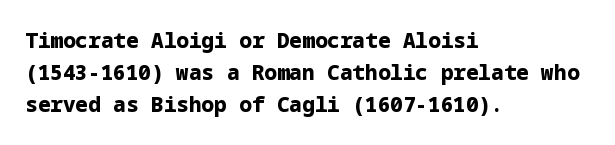
Q: Is the text bold? A: Yes.
Q: Is the text italic (slanted)? A: No, it is upright.
Q: Is the text underlined? A: No.
Q: How is the paragraph aligned? A: Left-aligned.
Q: Is the spacing between letters normal or unusually wide? A: Normal.
Q: Is the spacing between lines tight, normal or loose? A: Normal.
